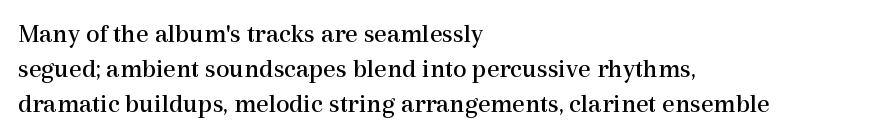
This sample keeps an unexceptional amount of space between lines. Characters remain perfectly vertical along every line. The gap between lines stays unmarked. Is this a heavy cut? Hardly; it is regular or lighter.
